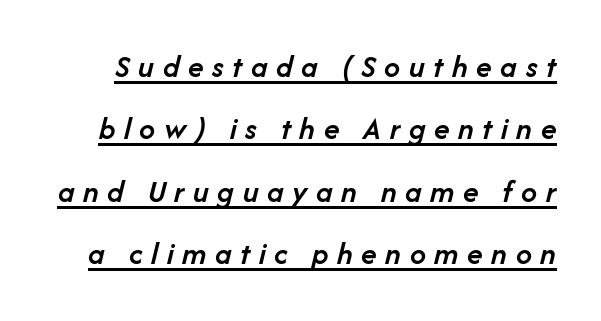
Think of a printed novel: that variable character pitch is what you see here. Italic? Definitely — the glyphs are oblique. The strokes are fattened partway — semibold, not bold. Decoration check: the copy is underlined. In terms of leading, this rendering errs on the spacious side. Short note: letters widely spaced.
